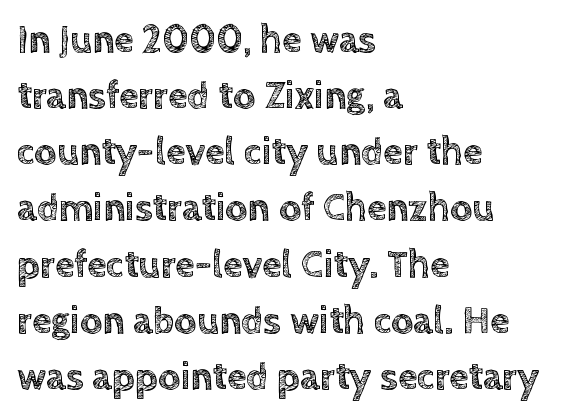
Underlining? Definitely not there. Quick note: not italic, upright. Horizontally, the lines are justified to the leading edge only. The rendering uses a moderate line-height, typical for paragraphs. The gaps between neighbouring characters are ordinary and unremarkable. Character widths vary here, with narrow letters taking less room than wide ones.
